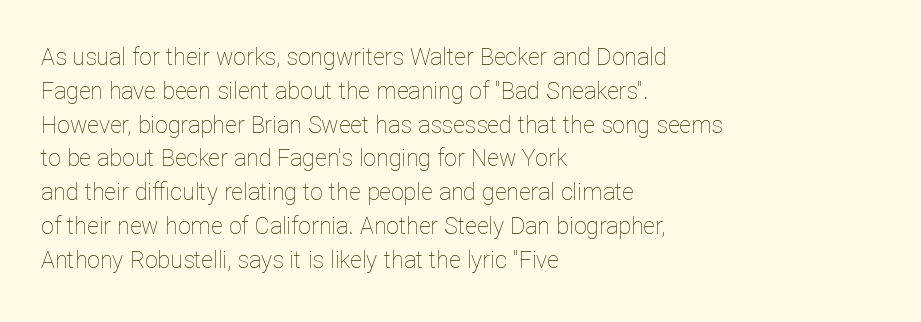
Q: Is the text bold? A: No.
Q: Is the text italic (slanted)? A: No, it is upright.
Q: Is the text underlined? A: No.
Q: How is the paragraph aligned? A: Left-aligned.
Q: Is the spacing between letters normal or unusually wide? A: Normal.
Q: Is the spacing between lines tight, normal or loose? A: Normal.
